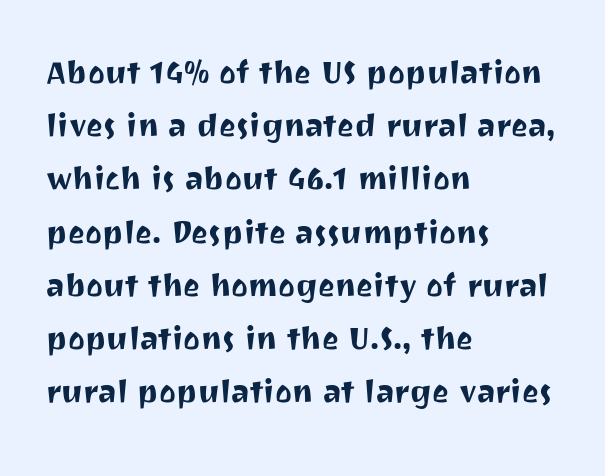
{"serif": "no", "italic": "no", "width": "normal", "stroke_contrast": "medium", "x_height": "medium", "monospaced": "no", "underline": "no", "align": "left", "line_spacing": "normal", "line_spacing_ratio": 1.33, "letter_spacing": "normal", "letter_spacing_em": 0.0, "glyph_px": 40}
